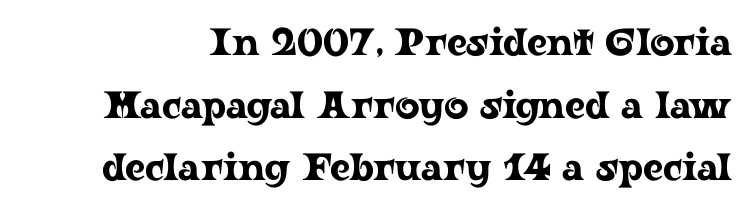
{"serif": "yes", "italic": "no", "width": "wide", "stroke_contrast": "low", "x_height": "medium", "monospaced": "no", "underline": "no", "line_spacing": "normal", "line_spacing_ratio": 1.65, "letter_spacing": "normal", "letter_spacing_em": 0.0, "glyph_px": 38}
